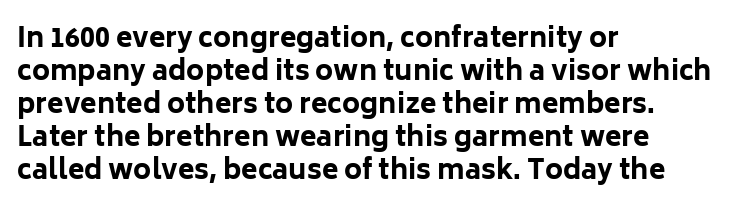
The image shows 27 px bold type, upright; set left-aligned, line spacing 1.22x, normal letter spacing, not underlined.
